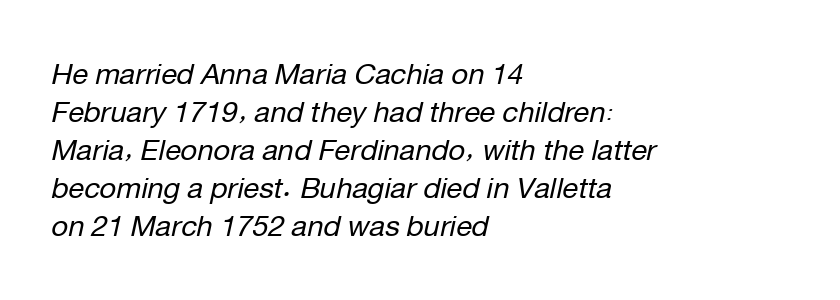
Yep, that's italic — everything's leaning. Letters have the restrained weight of plain body copy at most. The rag falls on the right side of this text block. The letters sit at their default tracking, neither squeezed nor spread. The vertical gap from one line to the next is medium.
